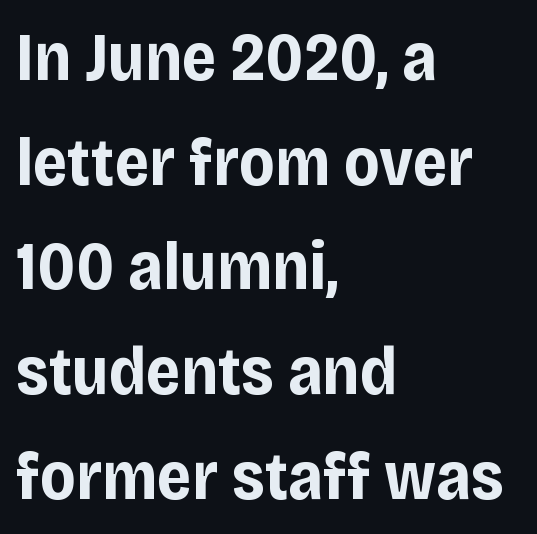
One glance says typical: line gaps are just what's usual. Descender tails drop into unmarked territory. Serifs: no, the terminals of the letterforms are clean. Do the characters align in a grid? No, the font is proportional.
